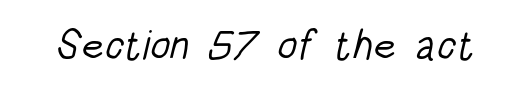
You can tell from the bare stems that sans-serif type was used. Note the varied advance widths — an 'i' is clearly narrower than an 'm'. Beneath every word, the page is bare. Here the glyphs are tracked normally, forming tight word shapes. Weight: in the light-to-regular range.
